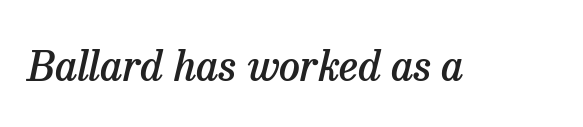
Italic: yes, the glyphs are oblique. Observe the serifs anchoring each vertical stroke in this sample. Has an underline been added? It has not. Do the characters align in a grid? No, the font is proportional. The characters look somewhat weighty, a semibold short of true bold. Characters follow at the spacing the type designer built in.
